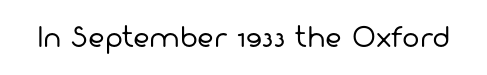
{"bold": "no", "underline": "no", "letter_spacing": "normal", "letter_spacing_em": 0.0, "glyph_px": 26}
